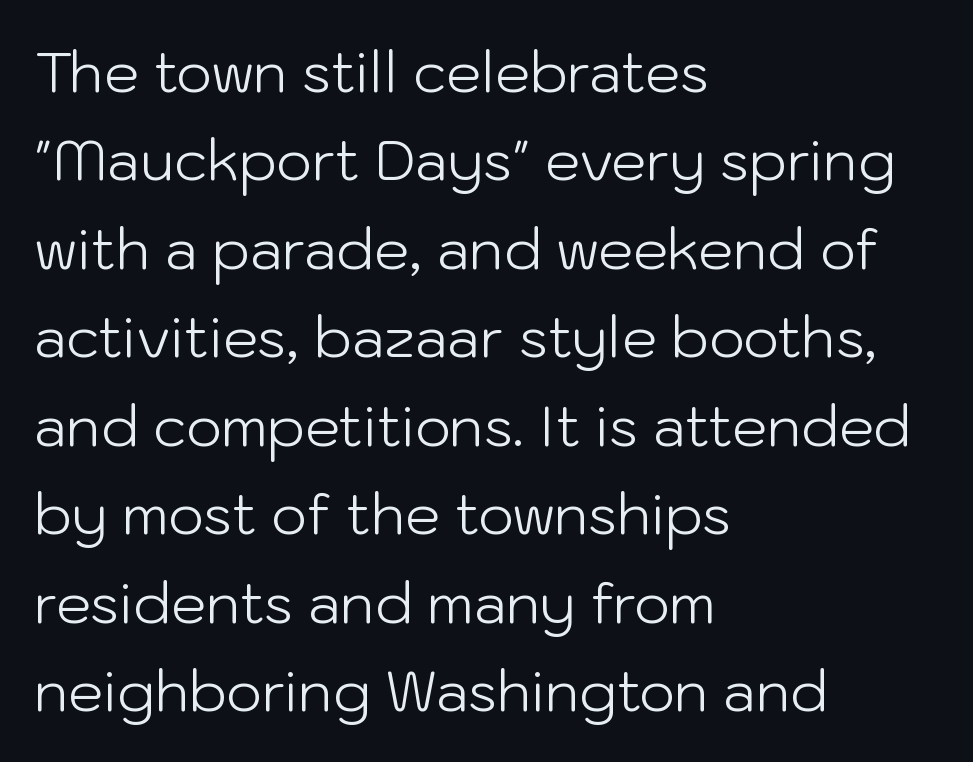
The image shows 56 px light sans-serif type, upright; set left-aligned, normal line spacing (1.58x), normal letter spacing, not underlined; low stroke contrast and a medium x-height.
